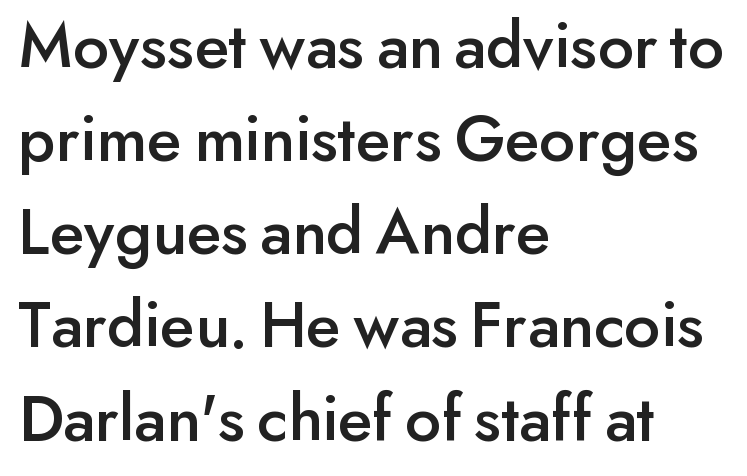
{"serif": "no", "italic": "no", "width": "normal", "stroke_contrast": "low", "x_height": "small", "monospaced": "no", "underline": "no", "align": "left", "line_spacing": "normal", "line_spacing_ratio": 1.37, "letter_spacing": "normal", "letter_spacing_em": 0.0, "glyph_px": 68}
